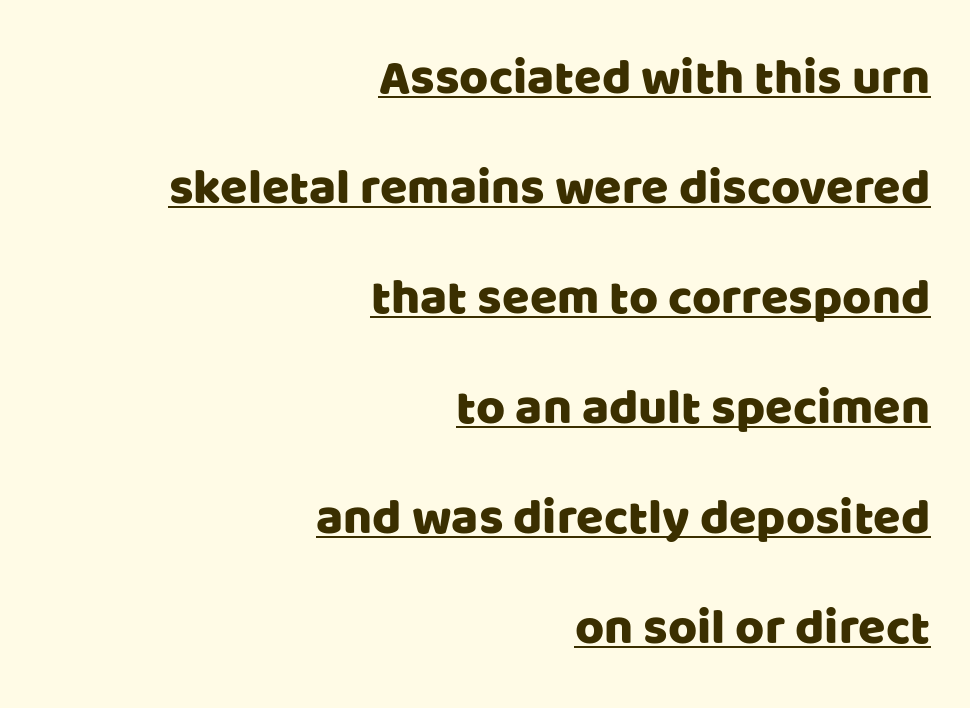
Q: Is the text italic (slanted)? A: No, it is upright.
Q: Is the typeface a serif or a sans-serif typeface? A: Sans-serif.
Q: Is the text underlined? A: Yes.
Q: How is the paragraph aligned? A: Right-aligned.
Q: Is the spacing between letters normal or unusually wide? A: Normal.
Q: Is the spacing between lines tight, normal or loose? A: Loose.
Q: Width (condensed, normal, or wide)? A: Normal.
Q: Stroke contrast? A: Low.
Q: x-height? A: Large.
Q: Monospaced? A: No.
